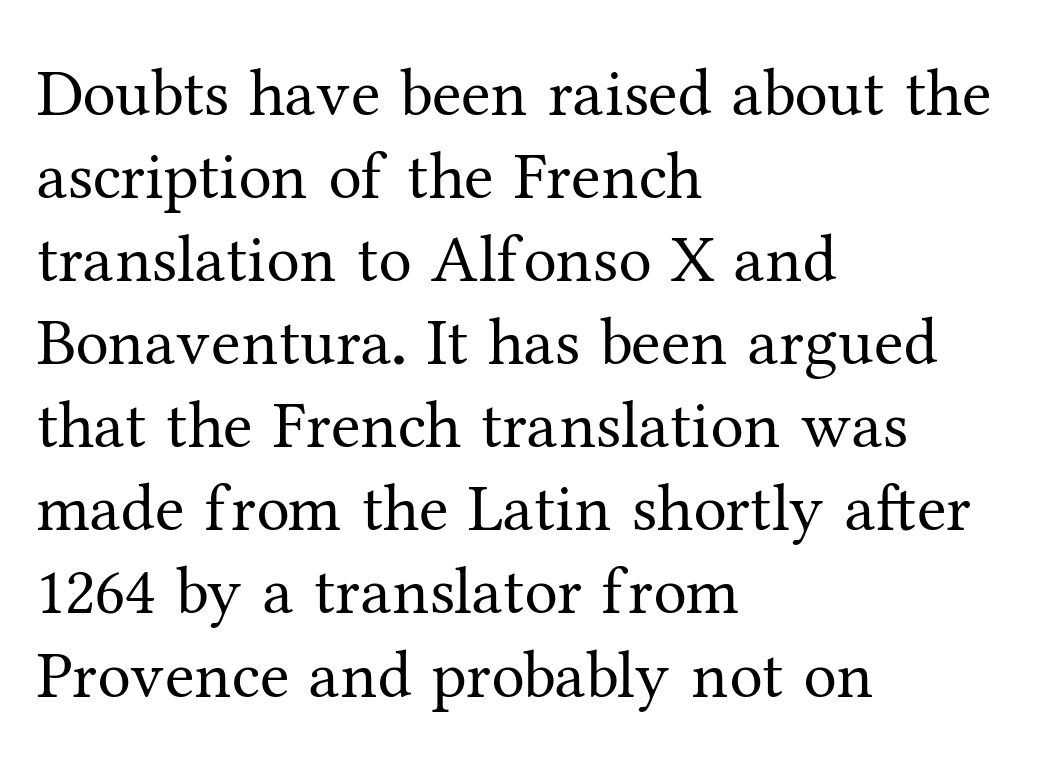
The lines are quadded left. The tracking reads as untouched default to a designer's eye. Stem width sits at or under what a default text font uses. The axis of the letterforms is exactly vertical. This sample has the flowing, uneven cadence of proportional lettering.
